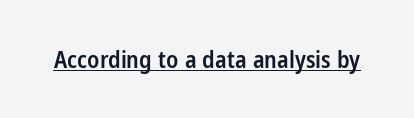
The image shows 24 px text type, upright; set normal letter spacing, underlined.
